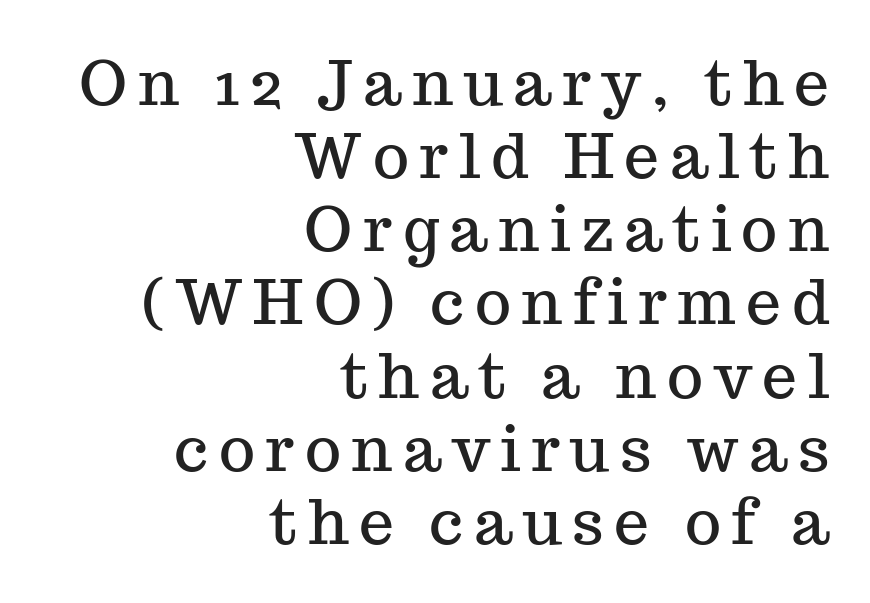
The image shows 62 px serif type, upright; set right-aligned, line spacing 1.18x, not underlined; medium stroke contrast and a medium x-height.
